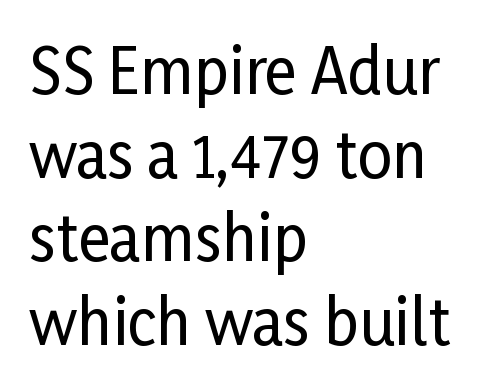
The image shows 61 px condensed sans-serif type, upright; set left-aligned, normal line spacing (1.37x), normal letter spacing, not underlined; low stroke contrast and a medium x-height.
